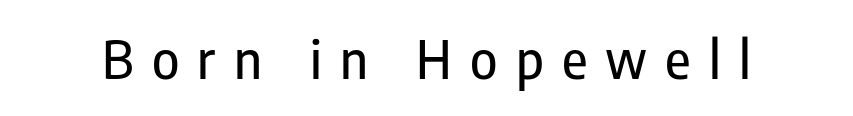
Q: Is the text italic (slanted)? A: No, it is upright.
Q: Is the typeface a serif or a sans-serif typeface? A: Sans-serif.
Q: Is the text underlined? A: No.
Q: Is the spacing between letters normal or unusually wide? A: Unusually wide.
Q: Width (condensed, normal, or wide)? A: Condensed.
Q: Stroke contrast? A: Low.
Q: x-height? A: Medium.
Q: Monospaced? A: No.
